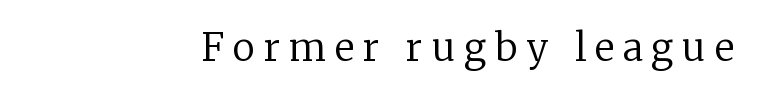
{"serif": "yes", "italic": "no", "bold": "no", "weight": "regular", "width": "normal", "stroke_contrast": "low", "x_height": "medium", "monospaced": "no", "underline": "no", "align": "right", "letter_spacing": "wide", "letter_spacing_em": 0.23, "glyph_px": 38}
